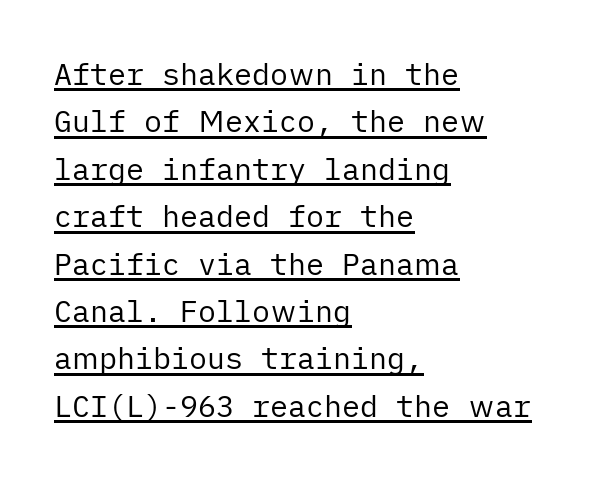
Q: Is the text bold? A: No.
Q: Is the text italic (slanted)? A: No, it is upright.
Q: Is the typeface a serif or a sans-serif typeface? A: Sans-serif.
Q: Is the text underlined? A: Yes.
Q: How is the paragraph aligned? A: Left-aligned.
Q: Is the spacing between letters normal or unusually wide? A: Normal.
Q: Is the spacing between lines tight, normal or loose? A: Normal.
Q: Width (condensed, normal, or wide)? A: Normal.
Q: Stroke contrast? A: Low.
Q: x-height? A: Medium.
